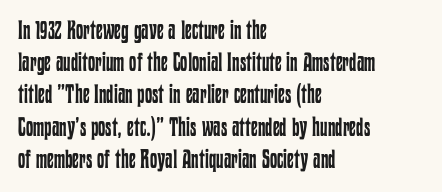
Q: Is the text bold? A: No.
Q: Is the text italic (slanted)? A: No, it is upright.
Q: Is the text underlined? A: No.
Q: How is the paragraph aligned? A: Left-aligned.
Q: Is the spacing between letters normal or unusually wide? A: Normal.
